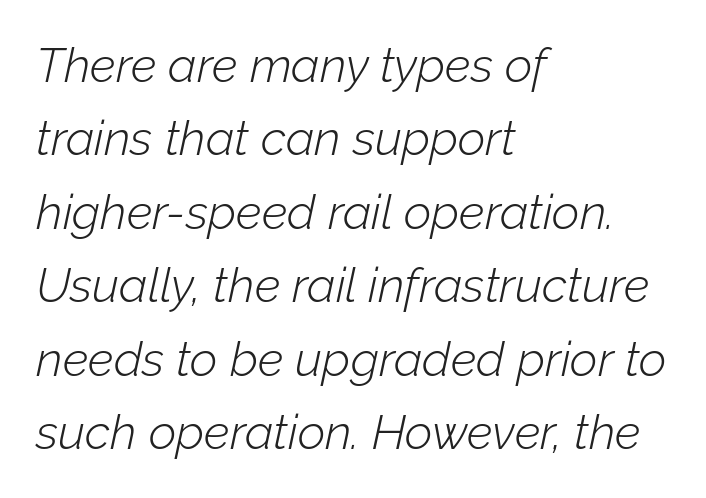
No extra ink here — the face is not bold. Does the leading feel generous? No, just average. These lines were composed using italics. The tracking reads as untouched default to a designer's eye. Is this a fixed-width face? No — the glyphs have proportional, varying widths. Nobody drew a line under any word here.
